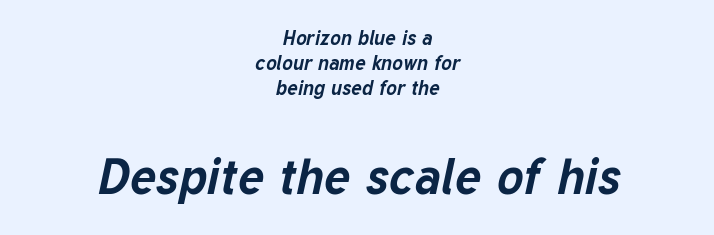
Q: Is the text bold? A: Yes.
Q: Is the text italic (slanted)? A: Yes, it leans right by about 12 degrees.
Q: Is the text underlined? A: No.
Q: How is the paragraph aligned? A: Centered.
Q: Is the spacing between letters normal or unusually wide? A: Normal.
Q: Which block of text is set in a larger size, the first (top) or the second (bottom)? A: The second (bottom) one.
Q: Width (condensed, normal, or wide)? A: Normal.
Q: Stroke contrast? A: Low.
Q: x-height? A: Medium.
Q: Monospaced? A: No.
